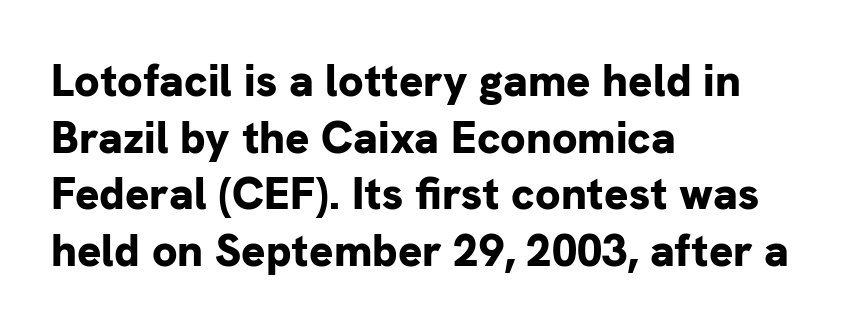
{"serif": "no", "italic": "no", "bold": "yes", "weight": "bold", "width": "normal", "stroke_contrast": "low", "x_height": "medium", "monospaced": "no", "underline": "no", "align": "left", "line_spacing": "normal", "line_spacing_ratio": 1.26, "letter_spacing": "normal", "letter_spacing_em": 0.0, "glyph_px": 45}
